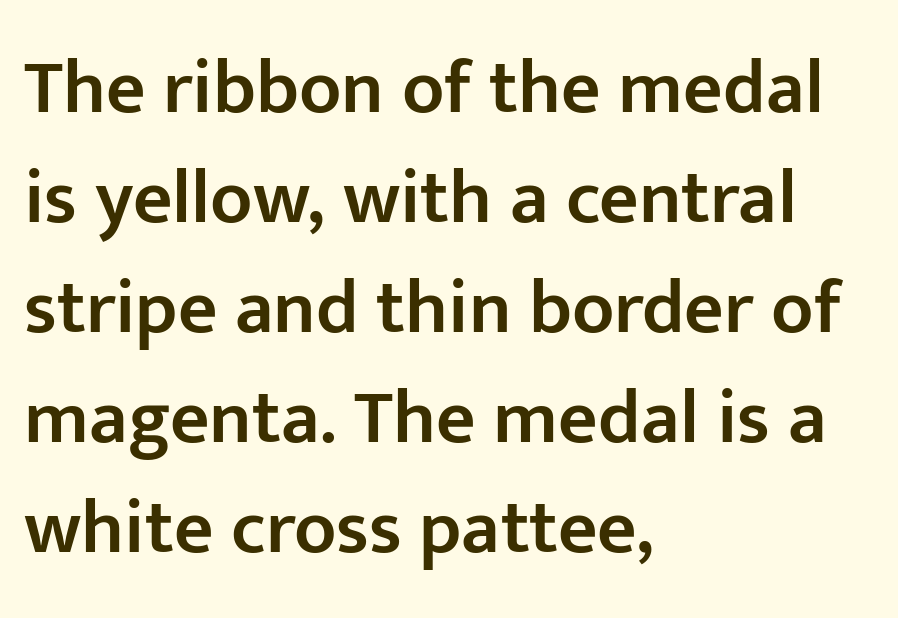
{"serif": "no", "italic": "no", "bold": "semi", "weight": "semibold", "width": "normal", "stroke_contrast": "low", "x_height": "medium", "monospaced": "no", "underline": "no", "align": "left", "line_spacing": "normal", "line_spacing_ratio": 1.43, "letter_spacing": "normal", "letter_spacing_em": 0.0, "glyph_px": 77}
